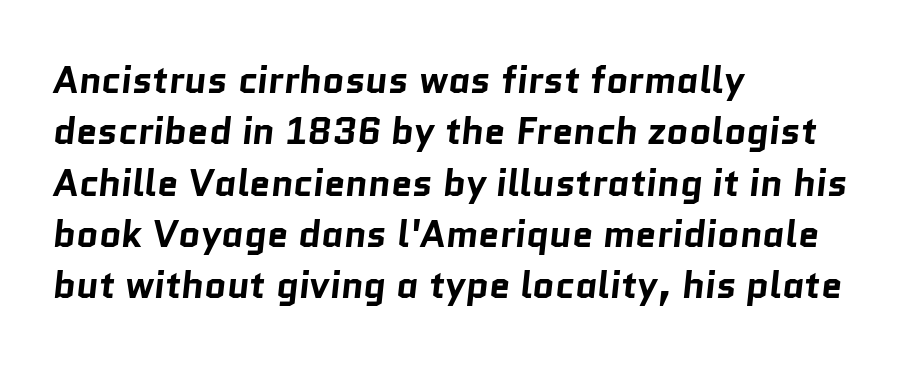
Q: Is the text bold? A: Yes.
Q: Is the typeface a serif or a sans-serif typeface? A: Sans-serif.
Q: Is the text underlined? A: No.
Q: How is the paragraph aligned? A: Left-aligned.
Q: Is the spacing between letters normal or unusually wide? A: Normal.
Q: Is the spacing between lines tight, normal or loose? A: Normal.
Q: Width (condensed, normal, or wide)? A: Normal.
Q: Stroke contrast? A: Low.
Q: x-height? A: Medium.
Q: Monospaced? A: No.
